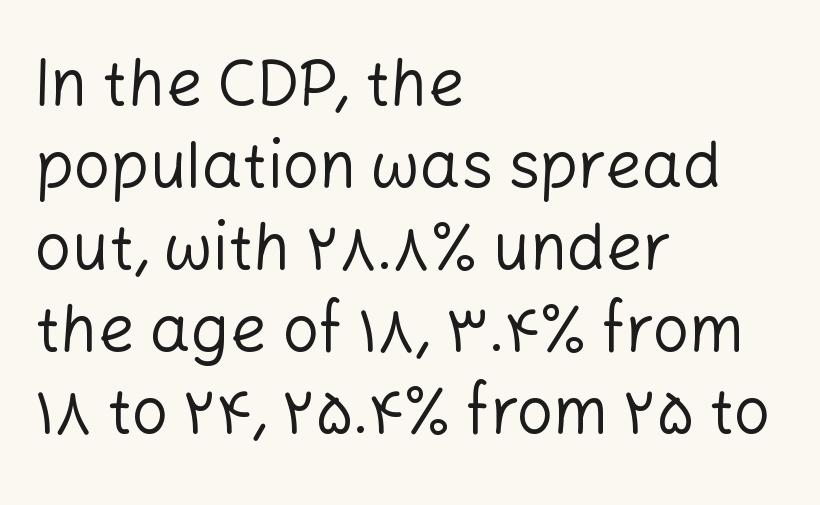
{"serif": "no", "italic": "no", "bold": "no", "weight": "regular", "width": "normal", "stroke_contrast": "low", "x_height": "medium", "monospaced": "no", "underline": "no", "align": "left", "line_spacing": "normal", "line_spacing_ratio": 1.28, "letter_spacing": "normal", "letter_spacing_em": 0.0, "glyph_px": 64}
